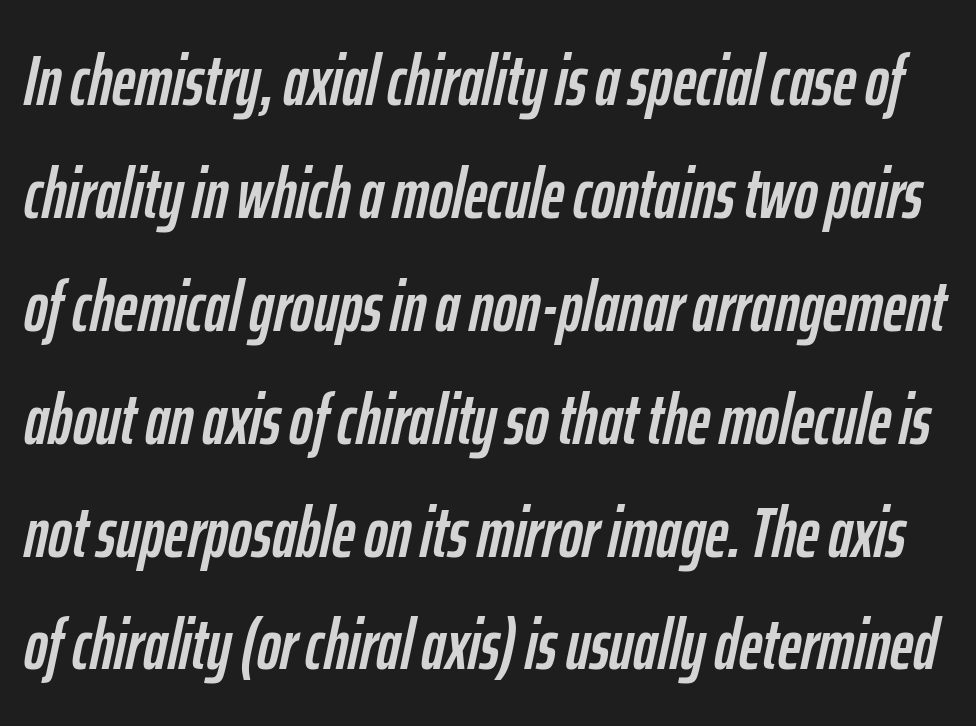
{"italic": "yes", "lean": "right", "slant_degrees": 12, "width": "condensed", "stroke_contrast": "low", "x_height": "medium", "monospaced": "no", "underline": "no", "line_spacing": "normal", "line_spacing_ratio": 1.59, "letter_spacing": "normal", "letter_spacing_em": 0.0, "glyph_px": 71}
